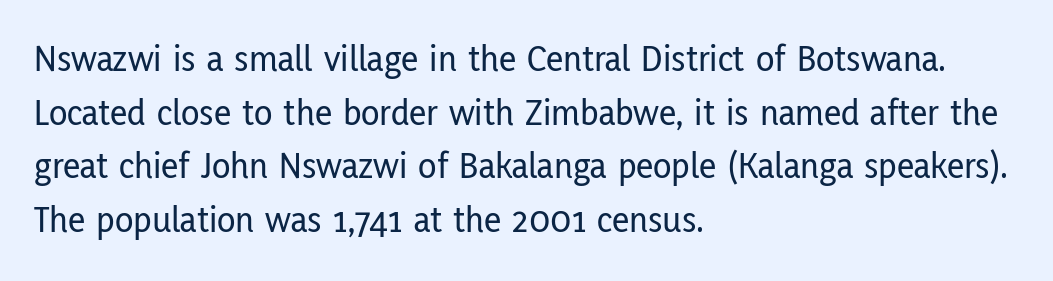
Q: Is the text italic (slanted)? A: No, it is upright.
Q: Is the typeface a serif or a sans-serif typeface? A: Sans-serif.
Q: Is the text underlined? A: No.
Q: How is the paragraph aligned? A: Left-aligned.
Q: Is the spacing between letters normal or unusually wide? A: Normal.
Q: Is the spacing between lines tight, normal or loose? A: Normal.
Q: Width (condensed, normal, or wide)? A: Condensed.
Q: Stroke contrast? A: Low.
Q: x-height? A: Medium.
Q: Monospaced? A: No.
